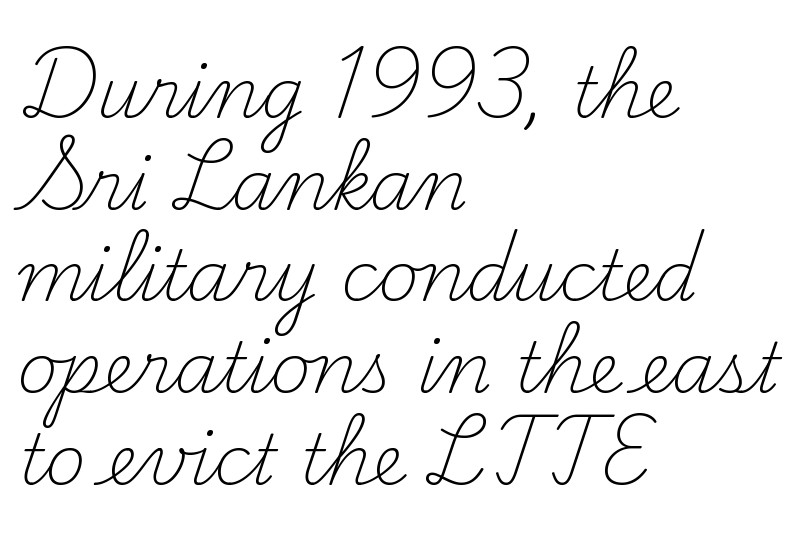
One-word summary of the alignment: left. Just letters on the line, the space beneath them empty. You could not count columns in this text — the font is proportionally spaced. Think standard paragraph weight, or any step lighter than that.
